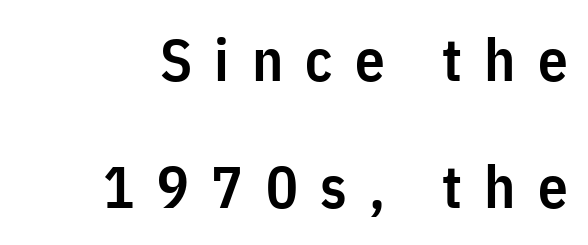
The letterforms stand isolated, each surrounded by extra space. Nothing sits at the stroke ends, so this counts as sans-serif. Baseline-to-baseline distance is far greater than the letter height. The specimen omits any rule beneath the text block's lines. The characters look somewhat weighty, a semibold short of true bold. The face used here is proportionally spaced, like ordinary book or web type.
